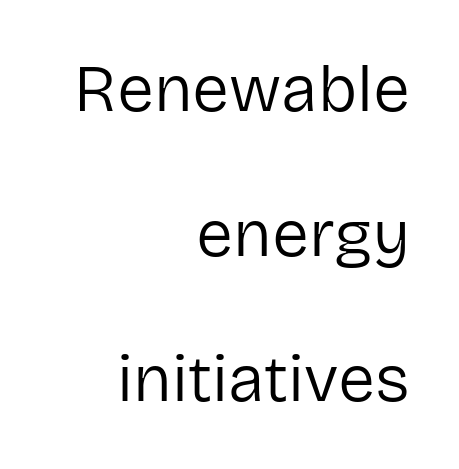
The image shows 66 px regular-weight sans-serif type, upright; set right-aligned, loose line spacing (2.2x), normal letter spacing, not underlined; low stroke contrast and a medium x-height.
